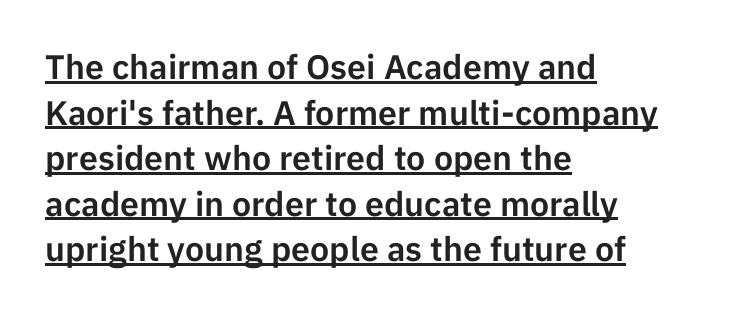
This is the regular roman posture of the typeface. Every word sits above its own underline. Does extra space separate the letters? No, they use regular spacing. Think of a printed novel: that variable character pitch is what you see here. A typesetter would call this leading conventional body-copy spacing.
